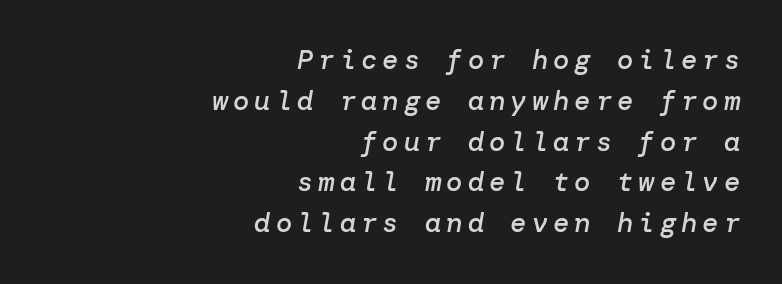
Looking at the ascenders, they clearly lean. The leading is moderate, giving the passage an even texture. As a designer I'd log this as weight 600, semibold. This rendering uses right alignment, leaving the left contour irregular. This rendering features lettering with no underline.
